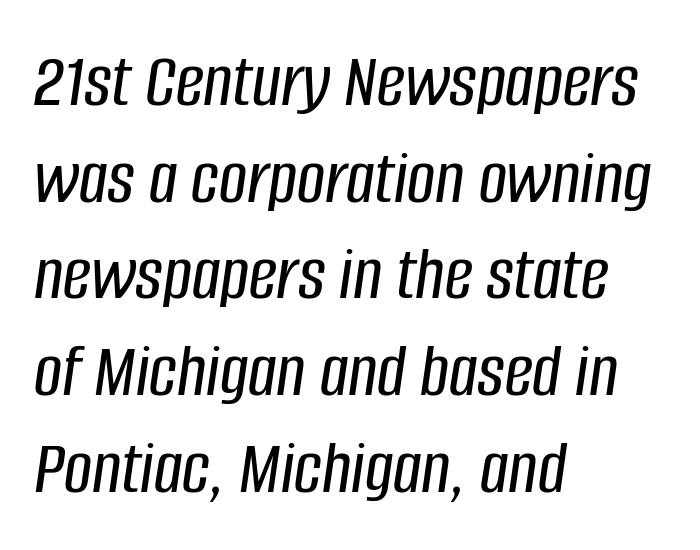
{"italic": "yes", "lean": "right", "slant_degrees": 8, "width": "condensed", "stroke_contrast": "low", "x_height": "large", "monospaced": "no", "underline": "no", "align": "left", "line_spacing_ratio": 1.24, "letter_spacing": "normal", "letter_spacing_em": 0.0, "glyph_px": 78}
